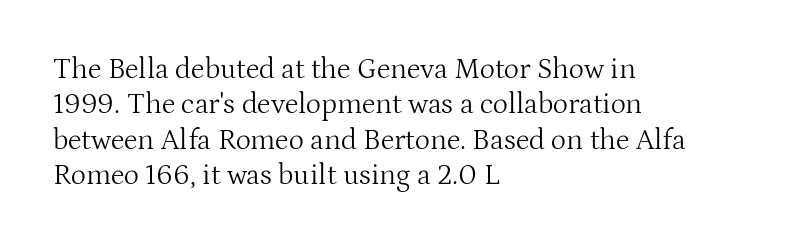
Every character sits straight up, as roman type does. Look at the tracking — it's just the regular setting, nothing added. Does the copy run flush right? No — it runs flush left. Spacing verdict: proportional, widths tailored to each character. Caption: face not bold, strokes unweighted.
